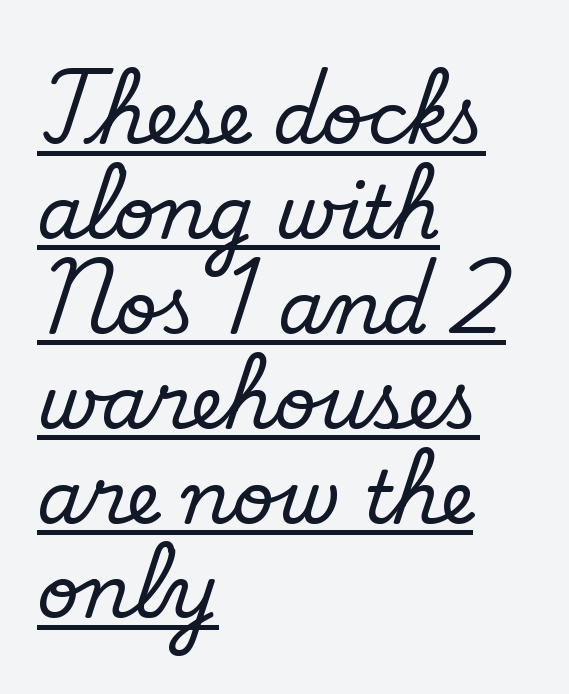
{"serif": "no", "bold": "no", "weight": "regular", "width": "normal", "stroke_contrast": "low", "x_height": "small", "monospaced": "no", "underline": "yes", "align": "left", "line_spacing": "normal", "line_spacing_ratio": 1.3, "letter_spacing": "normal", "letter_spacing_em": 0.0, "glyph_px": 73}
